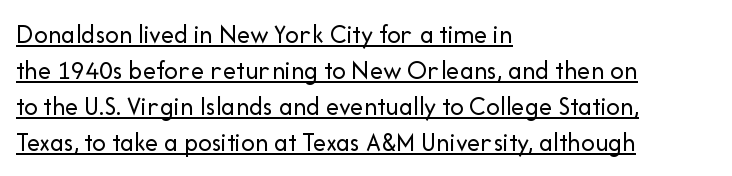
Does extra space separate the letters? No, they use regular spacing. Ordinary non-slanted type is in use. Where is the straight margin? On the left. What's the leading like? Ordinary, nothing unusual. Heft: none added — not bold.
